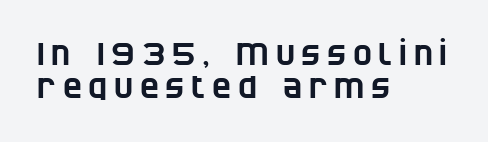
Q: Is the typeface a serif or a sans-serif typeface? A: Sans-serif.
Q: Is the text underlined? A: No.
Q: How is the paragraph aligned? A: Left-aligned.
Q: Is the spacing between letters normal or unusually wide? A: Unusually wide.
Q: Is the spacing between lines tight, normal or loose? A: Tight.
Q: Width (condensed, normal, or wide)? A: Condensed.
Q: Stroke contrast? A: Low.
Q: x-height? A: Large.
Q: Monospaced? A: No.
